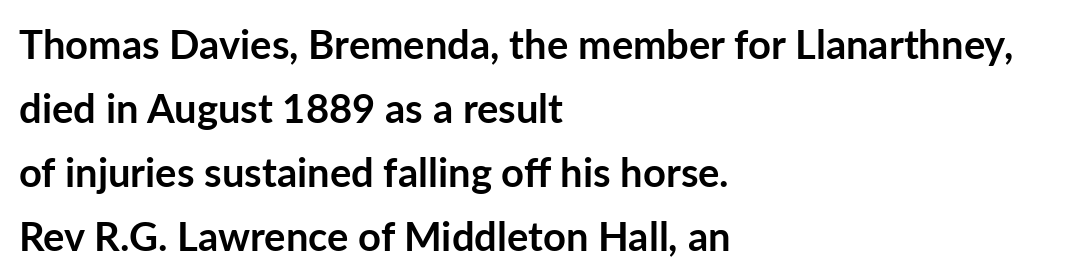
{"serif": "no", "italic": "no", "bold": "yes", "weight": "semibold", "width": "normal", "stroke_contrast": "low", "x_height": "medium", "monospaced": "no", "underline": "no", "align": "left", "line_spacing": "normal", "line_spacing_ratio": 1.6, "letter_spacing": "normal", "letter_spacing_em": 0.0, "glyph_px": 40}
